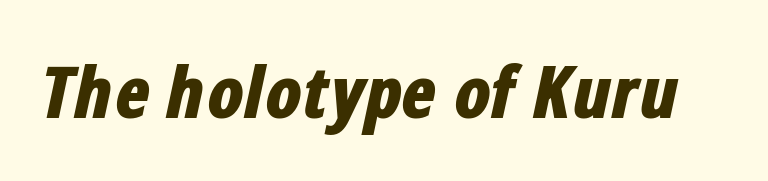
If you drew a line through each stem, it would be angled. The letters advance in unequal steps, a hallmark of proportional type. This rendering features lettering with no underline. The face used here is rendered with its standard letterfit. This is heavy type, rendered in bold.
